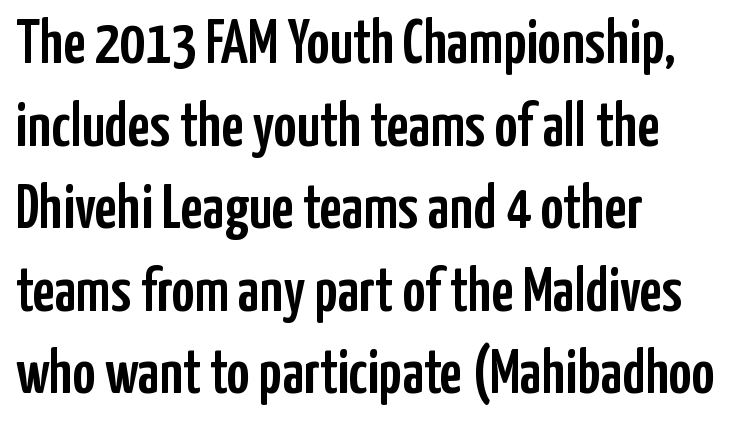
The image shows 63 px condensed sans-serif type, upright; set left-aligned, normal line spacing (1.31x), normal letter spacing, not underlined; low stroke contrast and a medium x-height.
